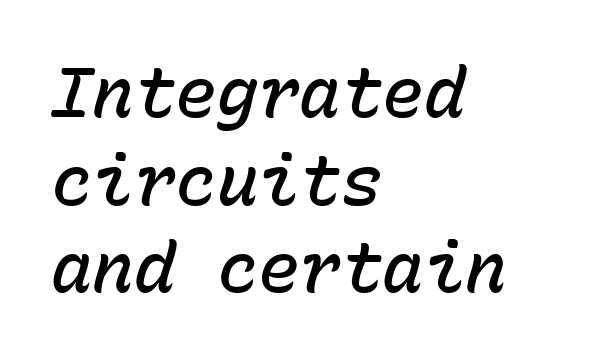
{"italic": "yes", "lean": "right", "slant_degrees": 15, "bold": "semi", "weight": "semibold", "width": "normal", "stroke_contrast": "low", "x_height": "medium", "monospaced": "yes", "underline": "no", "align": "left", "line_spacing": "normal", "line_spacing_ratio": 1.27, "letter_spacing": "normal", "letter_spacing_em": 0.0, "glyph_px": 69}
